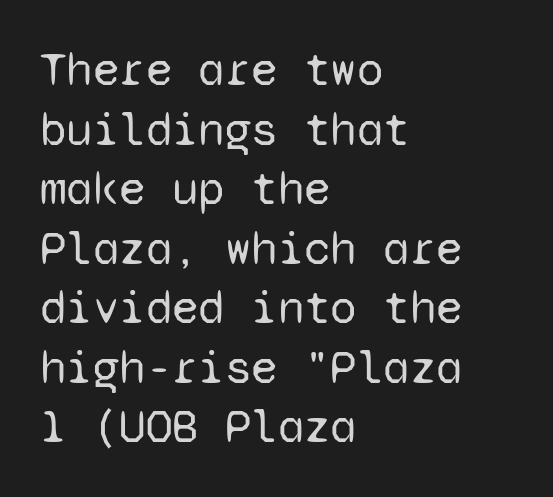
{"serif": "no", "italic": "no", "bold": "no", "weight": "regular", "width": "normal", "stroke_contrast": "low", "x_height": "medium", "monospaced": "yes", "underline": "no", "align": "left", "line_spacing_ratio": 1.24, "letter_spacing": "normal", "letter_spacing_em": 0.0, "glyph_px": 48}
